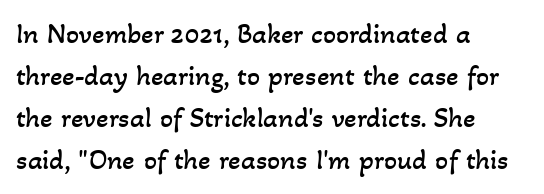
The image shows 29 px regular-weight type; set left-aligned, normal line spacing (1.45x), normal letter spacing, not underlined; low stroke contrast and a small x-height.
